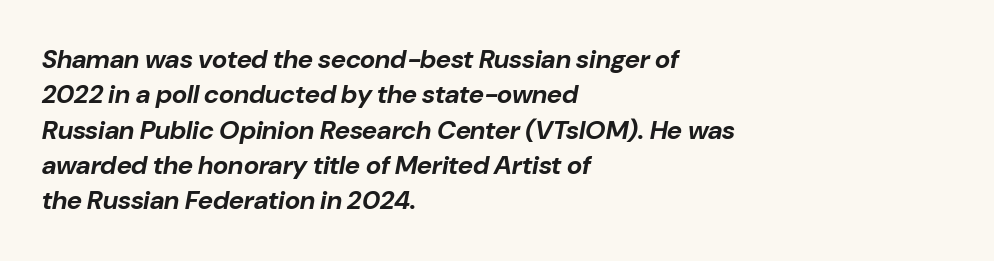
Q: Is the text bold? A: Yes.
Q: Is the text italic (slanted)? A: Yes, it leans right by about 10 degrees.
Q: Is the text underlined? A: No.
Q: How is the paragraph aligned? A: Left-aligned.
Q: Is the spacing between letters normal or unusually wide? A: Normal.
Q: Is the spacing between lines tight, normal or loose? A: Normal.
